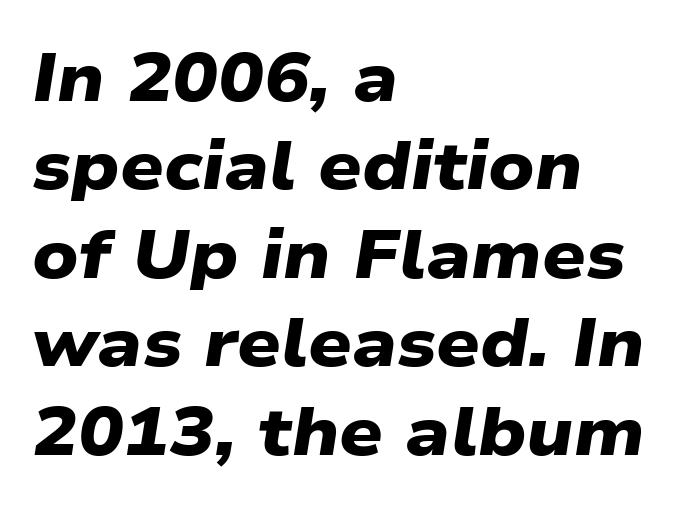
Q: Is the text bold? A: Yes.
Q: Is the typeface a serif or a sans-serif typeface? A: Sans-serif.
Q: Is the text underlined? A: No.
Q: How is the paragraph aligned? A: Left-aligned.
Q: Is the spacing between letters normal or unusually wide? A: Normal.
Q: Is the spacing between lines tight, normal or loose? A: Normal.
Q: Width (condensed, normal, or wide)? A: Wide.
Q: Stroke contrast? A: Low.
Q: x-height? A: Medium.
Q: Monospaced? A: No.
